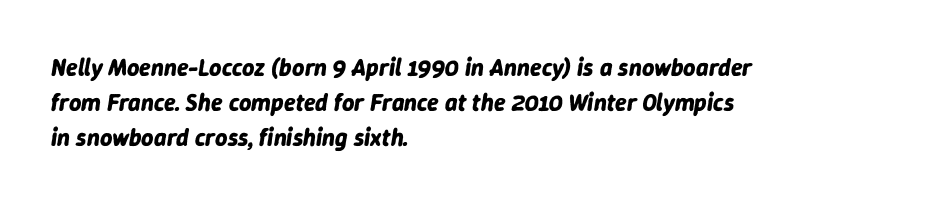
The rows are spaced the way most documents space them. The face used here has a pronounced slope to its letters. The type is set solid horizontally, with unmodified tracking. The area under the type is left untouched. Teacher's note: observe the even left margin — that is flush-left alignment.
